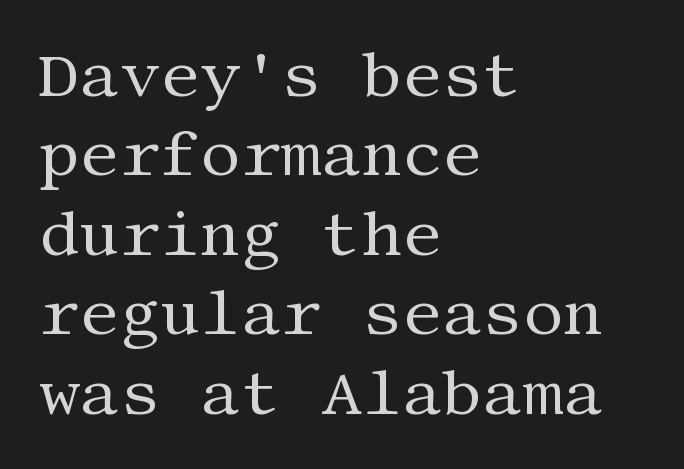
Q: Is the text bold? A: No.
Q: Is the text italic (slanted)? A: No, it is upright.
Q: Is the typeface a serif or a sans-serif typeface? A: Serif.
Q: Is the text underlined? A: No.
Q: How is the paragraph aligned? A: Left-aligned.
Q: Is the spacing between letters normal or unusually wide? A: Normal.
Q: Is the spacing between lines tight, normal or loose? A: Normal.
Q: Width (condensed, normal, or wide)? A: Normal.
Q: Stroke contrast? A: Medium.
Q: x-height? A: Large.
